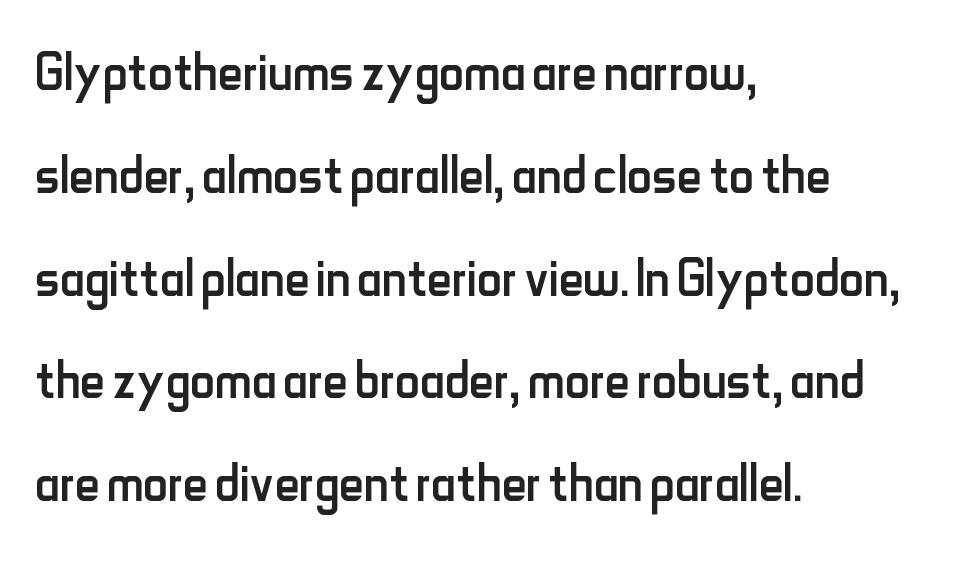
{"serif": "no", "italic": "no", "bold": "no", "weight": "regular", "width": "condensed", "stroke_contrast": "low", "x_height": "small", "monospaced": "no", "underline": "no", "align": "left", "line_spacing": "normal", "line_spacing_ratio": 1.49, "letter_spacing": "normal", "letter_spacing_em": 0.0, "glyph_px": 69}
